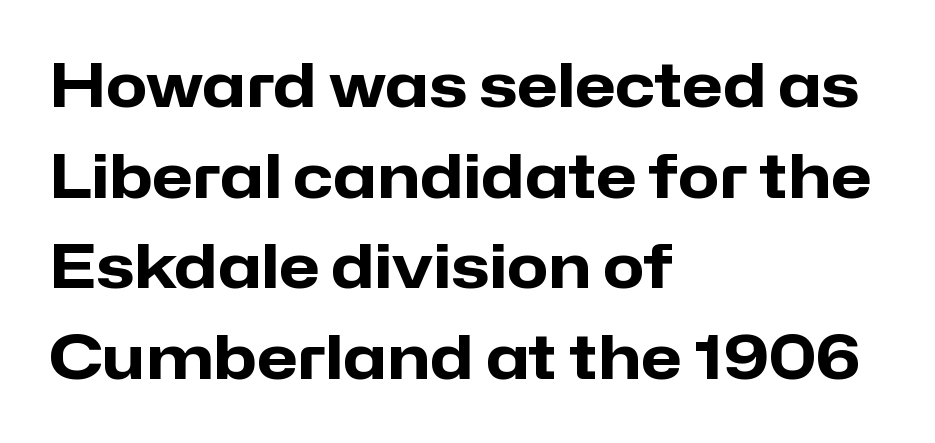
The image shows 60 px heavy sans-serif type, upright; set left-aligned, normal line spacing (1.51x), normal letter spacing, not underlined; low stroke contrast and a medium x-height.
